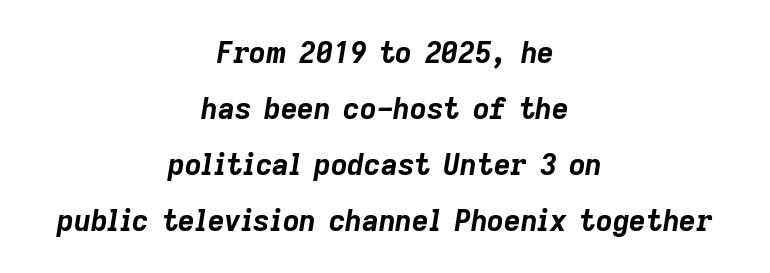
Descenders hang freely into open space. The letters are bold, with thick, heavy strokes. A typesetter would call this zero additional tracking. An italicized treatment has been applied to the whole sample. The lines in this sample share a center point and differ in where they start and stop.
